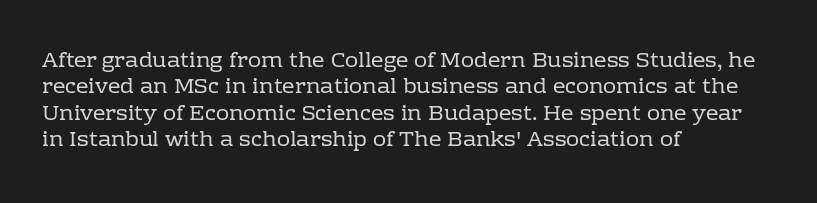
{"italic": "no", "bold": "no", "underline": "no", "align": "left", "line_spacing_ratio": 1.2, "letter_spacing": "normal", "letter_spacing_em": 0.0, "glyph_px": 22}
